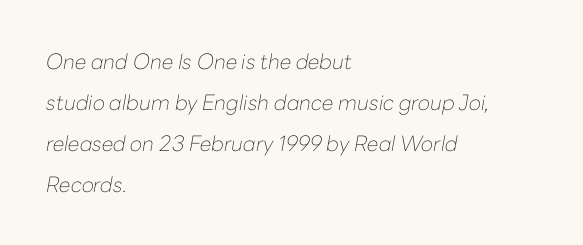
{"italic": "yes", "lean": "right", "slant_degrees": 10, "bold": "no", "underline": "no", "align": "left", "line_spacing": "loose", "line_spacing_ratio": 1.96, "letter_spacing": "normal", "letter_spacing_em": 0.0, "glyph_px": 21}
